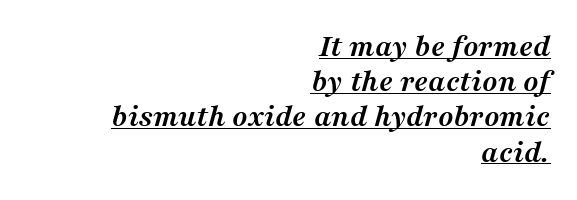
{"serif": "yes", "italic": "yes", "lean": "right", "slant_degrees": 16, "bold": "yes", "weight": "semibold", "width": "normal", "stroke_contrast": "medium", "x_height": "medium", "monospaced": "no", "underline": "yes", "align": "right", "line_spacing": "tight", "line_spacing_ratio": 1.1, "letter_spacing": "normal", "letter_spacing_em": 0.0, "glyph_px": 32}
